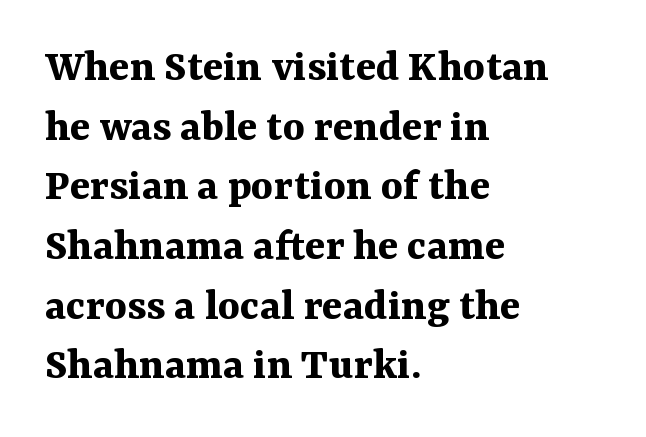
The compositor pushed each line to the left boundary. Whoever set this chose a conventional vertical rhythm. This sample uses an upright cut, with every glyph sitting square on the baseline. The strokes are fattened all the way to bold. Unlike a clean sans, this face finishes its strokes with serifs.
